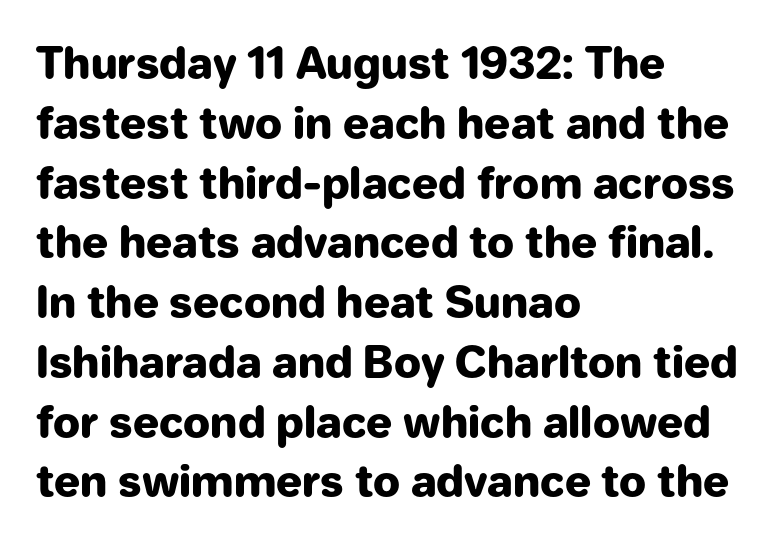
{"serif": "no", "italic": "no", "bold": "yes", "weight": "heavy", "width": "normal", "stroke_contrast": "low", "x_height": "medium", "monospaced": "no", "underline": "no", "align": "left", "line_spacing": "normal", "line_spacing_ratio": 1.39, "letter_spacing": "normal", "letter_spacing_em": 0.0, "glyph_px": 43}
